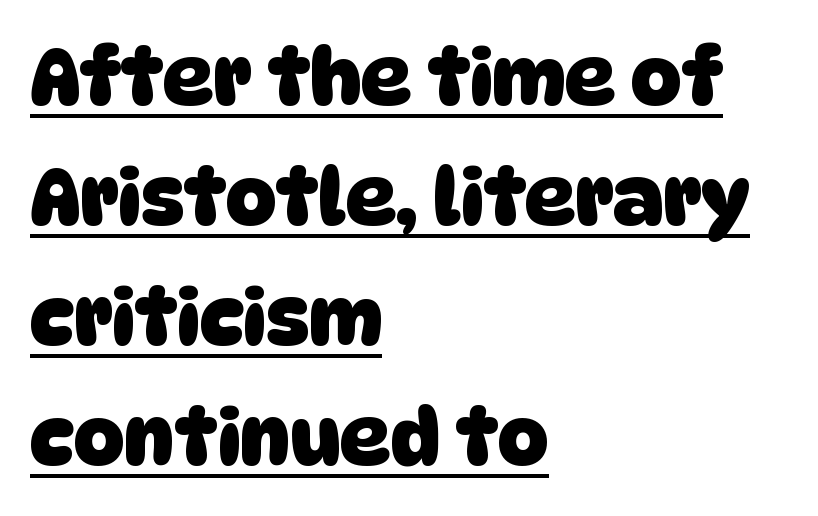
The image shows 78 px heavy sans-serif type; set left-aligned, normal line spacing (1.54x), normal letter spacing, underlined; low stroke contrast and a large x-height.
